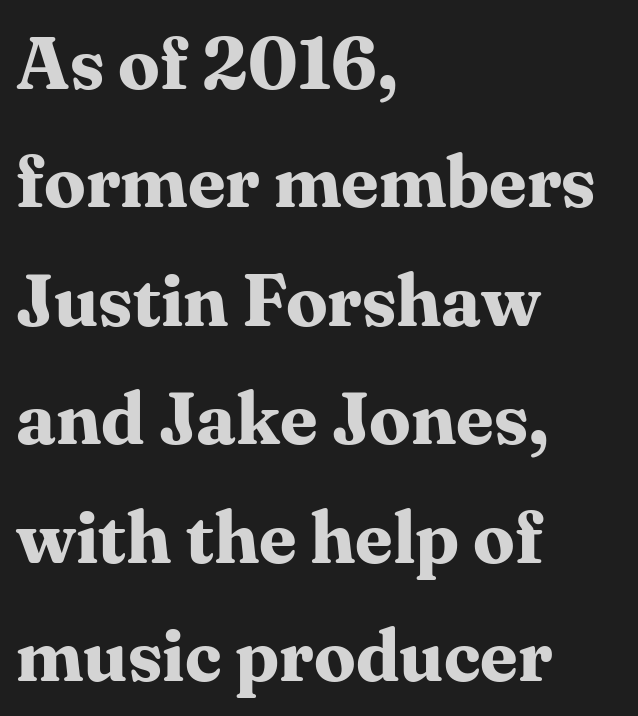
{"serif": "yes", "italic": "no", "bold": "yes", "weight": "bold", "width": "normal", "stroke_contrast": "medium", "x_height": "medium", "monospaced": "no", "underline": "no", "align": "left", "line_spacing": "normal", "line_spacing_ratio": 1.6, "letter_spacing": "normal", "letter_spacing_em": 0.0, "glyph_px": 74}
